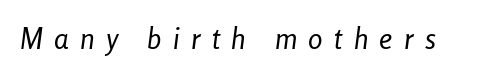
{"italic": "yes", "lean": "right", "slant_degrees": 8, "bold": "no", "weight": "regular", "width": "condensed", "stroke_contrast": "low", "x_height": "medium", "monospaced": "no", "underline": "no", "letter_spacing": "wide", "letter_spacing_em": 0.39, "glyph_px": 29}
